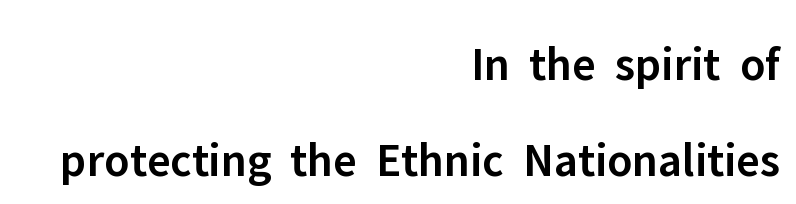
Do the characters align in a grid? No, the font is proportional. Is the letter spacing exaggerated? No — it looks like the ordinary default. What kind of face is this? One without serifs — a sans. Summary of weight: moderately heavy, a semibold.
